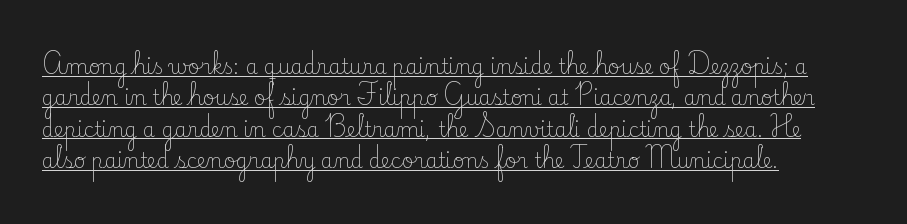
The font sits on the lighter half of the weight spectrum, regular included. Inter-character spacing is left at the font's built-in metrics. What's the leading like? Ordinary, nothing unusual. The paragraph shown leans on its left margin.
